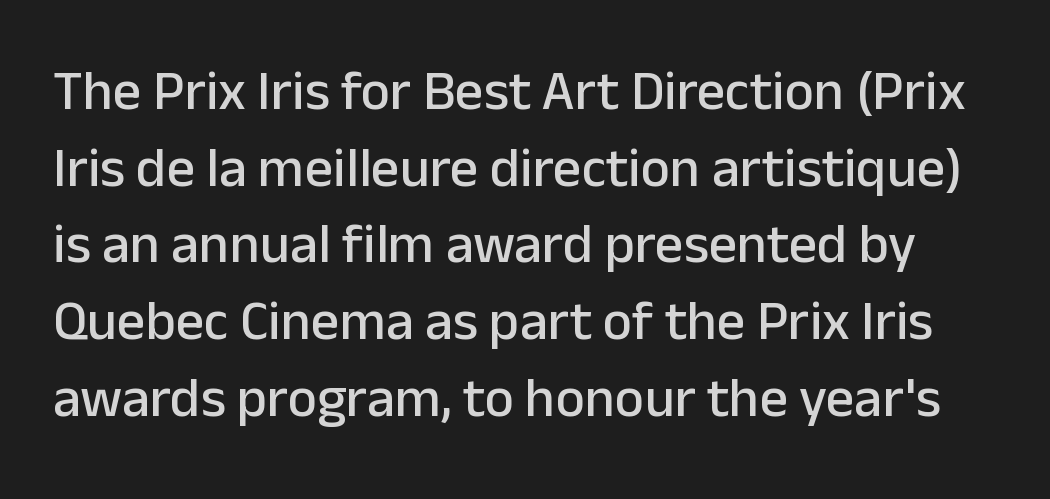
The words here are not underlined. One glance says typical: line gaps are just what's usual. A typesetter would mark this as roman, not italic. Think of a printed novel: that variable character pitch is what you see here. The font family rendered here belongs to the sans-serif group. Standard letterfit; no display-style spreading of the glyphs.
